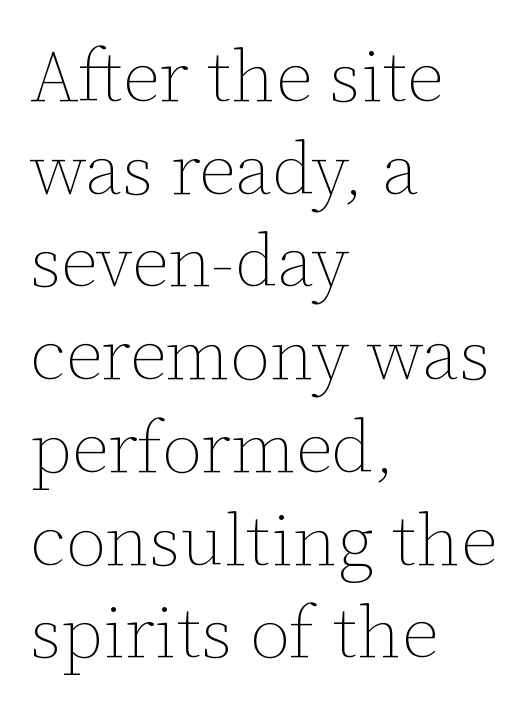
{"italic": "no", "bold": "no", "weight": "thin", "width": "normal", "stroke_contrast": "low", "x_height": "medium", "monospaced": "no", "underline": "no", "align": "left", "line_spacing": "normal", "line_spacing_ratio": 1.27, "letter_spacing": "normal", "letter_spacing_em": 0.0, "glyph_px": 73}
